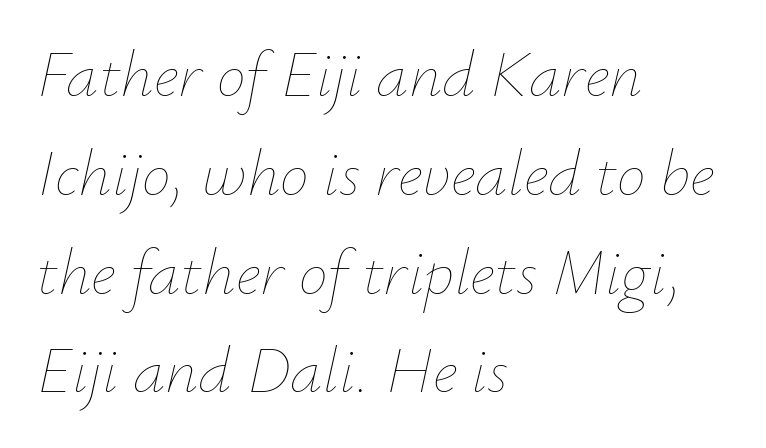
The image shows 65 px thin type, italic (leaning right); set left-aligned, normal line spacing (1.52x), normal letter spacing, not underlined; low stroke contrast and a small x-height.
